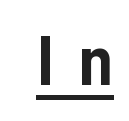
The image shows 68 px bold, condensed sans-serif type, upright; set unusually wide letter spacing (+0.34 em), underlined; low stroke contrast and a medium x-height.
